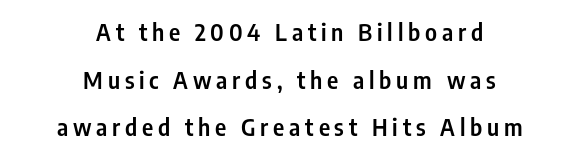
The image shows 24 px text type, upright; set centered, loose line spacing (1.98x), unusually wide letter spacing (+0.2 em), not underlined.
